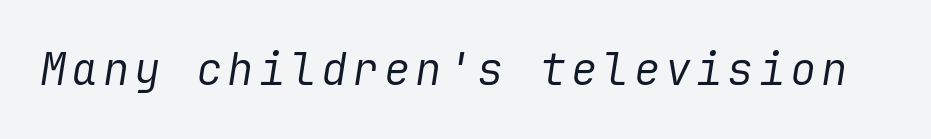
The image shows 44 px regular-weight type, italic (leaning right); set not underlined; low stroke contrast and a medium x-height.
